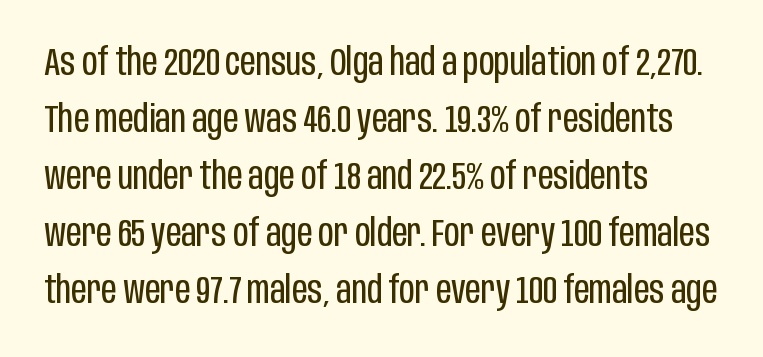
Left-aligned paragraph, ragged on the right. Leading matches the norm, producing a regular column. Nope, not italic — everything's standing straight. No heavy texture on the line: the type isn't bold. The specimen omits any rule beneath the text block's lines.
